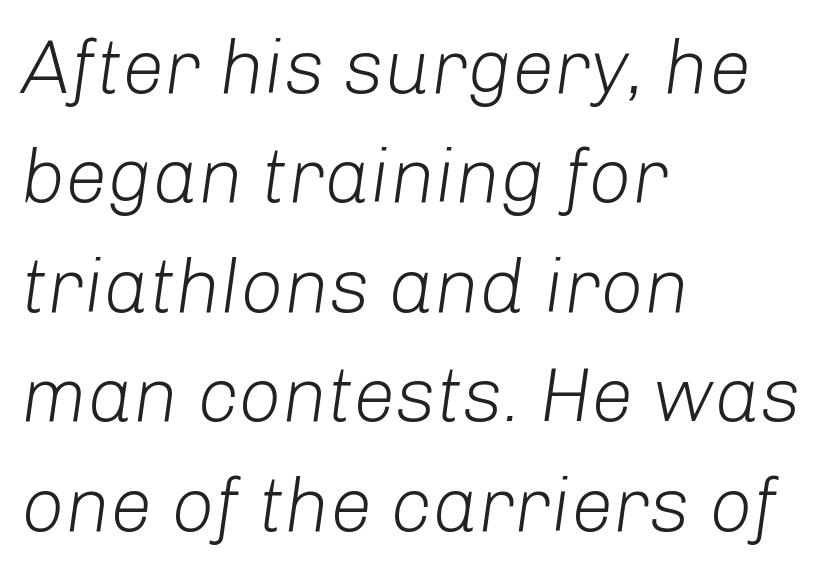
No chunkiness to these letters — they're not bold. Honestly, the letter spacing is just normal — you wouldn't notice it. Note the varied advance widths — an 'i' is clearly narrower than an 'm'. Anything drawn beneath the words? Only blank space.
